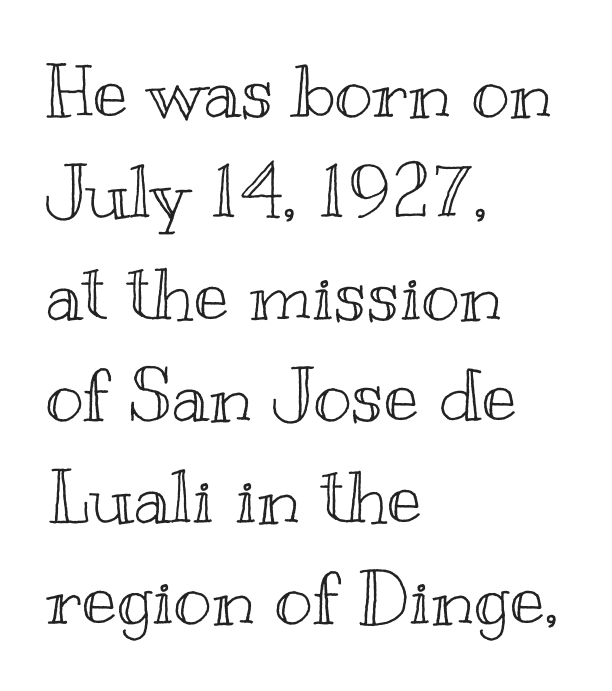
{"italic": "no", "width": "wide", "x_height": "small", "monospaced": "no", "underline": "no", "align": "left", "line_spacing": "normal", "line_spacing_ratio": 1.39, "letter_spacing": "normal", "letter_spacing_em": 0.0, "glyph_px": 73}
